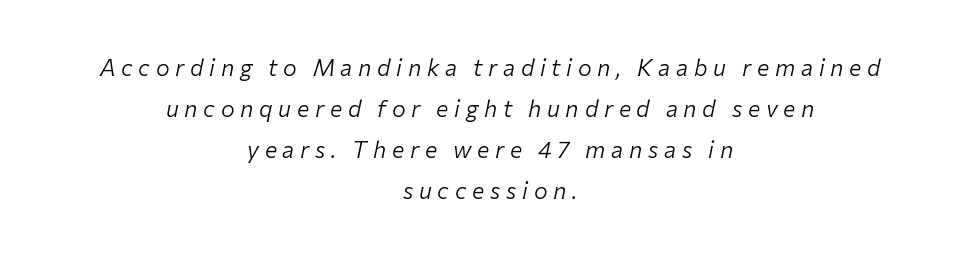
{"italic": "yes", "lean": "right", "slant_degrees": 12, "bold": "no", "underline": "no", "align": "center", "line_spacing_ratio": 1.78, "letter_spacing": "wide", "letter_spacing_em": 0.25, "glyph_px": 23}
